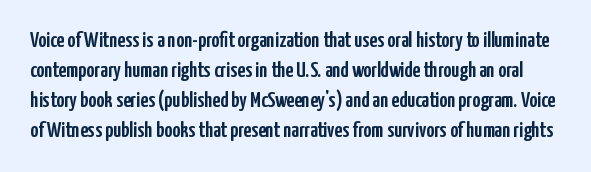
{"italic": "no", "underline": "no", "line_spacing": "normal", "line_spacing_ratio": 1.36, "letter_spacing": "normal", "letter_spacing_em": 0.0, "glyph_px": 22}
